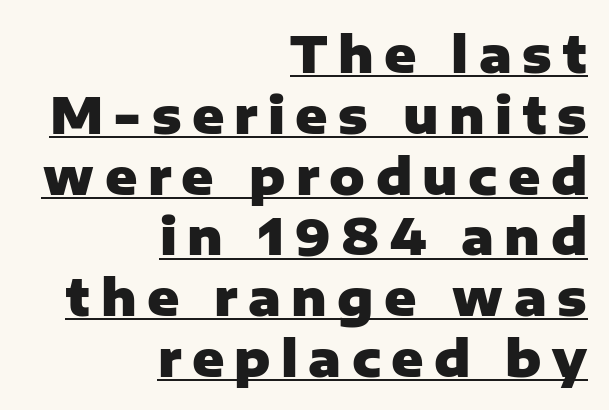
The image shows 49 px heavy sans-serif type, upright; set right-aligned, line spacing 1.24x, unusually wide letter spacing (+0.21 em), underlined; low stroke contrast and a medium x-height.
